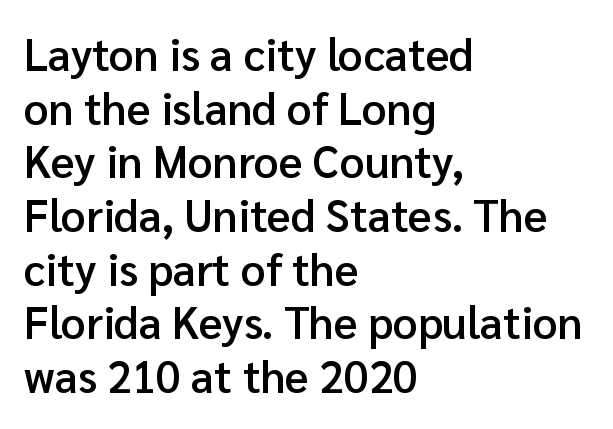
The image shows 44 px semibold sans-serif type, upright; set left-aligned, line spacing 1.22x, normal letter spacing, not underlined; low stroke contrast and a medium x-height.
